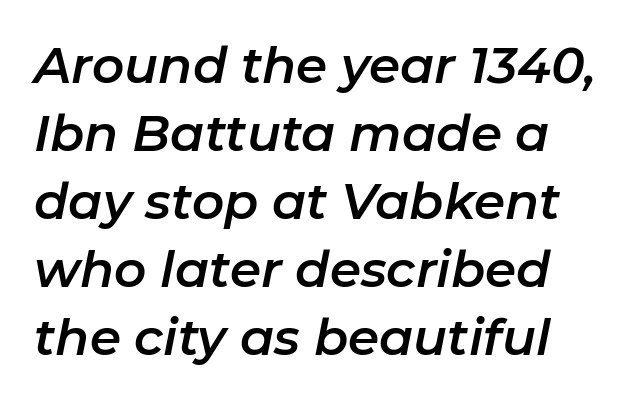
The glyphs look as if they've been sheared to an angle. The zone under the glyphs is completely vacant. Students, observe: this is what conventionally led text looks like. Varying glyph widths throughout — classic text-font behaviour. A typesetter would call this zero additional tracking.
